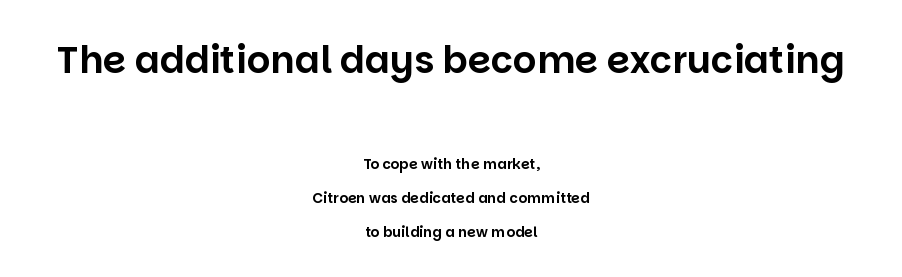
{"serif": "no", "italic": "no", "width": "normal", "stroke_contrast": "low", "x_height": "large", "monospaced": "no", "underline": "no", "align": "center", "line_spacing": "loose", "line_spacing_ratio": 2.44, "letter_spacing": "normal", "letter_spacing_em": 0.0, "larger_block": "first", "size_ratio": 2.64, "glyph_px": 37}
